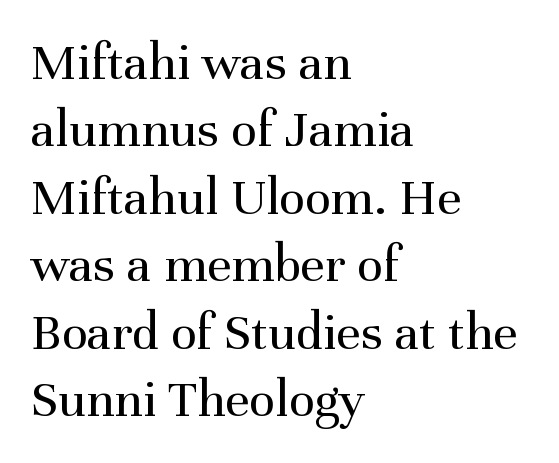
Q: Is the text bold? A: No.
Q: Is the text italic (slanted)? A: No, it is upright.
Q: Is the typeface a serif or a sans-serif typeface? A: Serif.
Q: Is the text underlined? A: No.
Q: How is the paragraph aligned? A: Left-aligned.
Q: Is the spacing between letters normal or unusually wide? A: Normal.
Q: Is the spacing between lines tight, normal or loose? A: Normal.
Q: Width (condensed, normal, or wide)? A: Normal.
Q: Stroke contrast? A: Medium.
Q: x-height? A: Medium.
Q: Monospaced? A: No.
